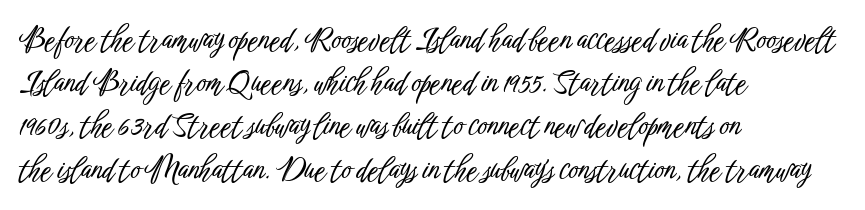
{"serif": "no", "width": "condensed", "stroke_contrast": "low", "x_height": "medium", "monospaced": "no", "underline": "no", "align": "left", "line_spacing": "normal", "line_spacing_ratio": 1.44, "letter_spacing": "normal", "letter_spacing_em": 0.0, "glyph_px": 30}
